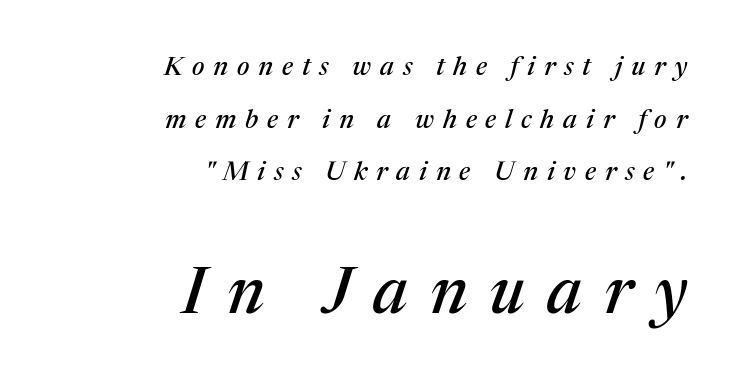
{"serif": "yes", "italic": "yes", "lean": "right", "slant_degrees": 17, "width": "normal", "stroke_contrast": "medium", "x_height": "medium", "monospaced": "no", "underline": "no", "align": "right", "line_spacing": "loose", "line_spacing_ratio": 2.02, "letter_spacing": "wide", "letter_spacing_em": 0.34, "larger_block": "second", "size_ratio": 2.5, "glyph_px": 65}
